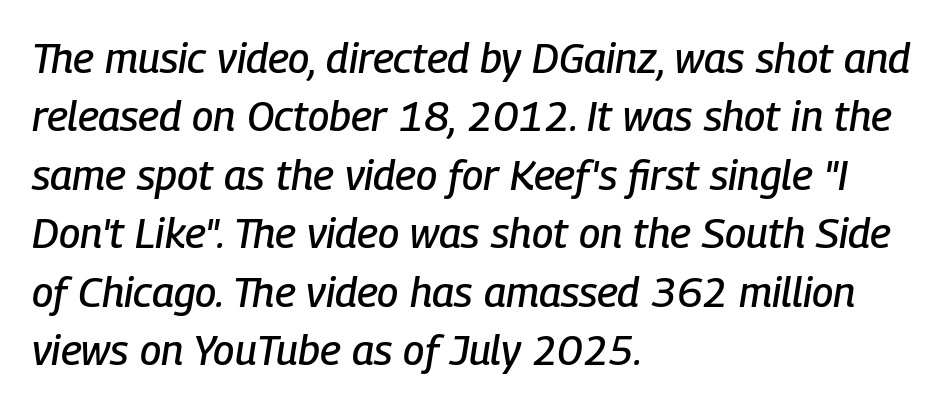
The image shows 42 px condensed type, italic (leaning right); set left-aligned, normal line spacing (1.39x), normal letter spacing, not underlined; low stroke contrast and a medium x-height.
